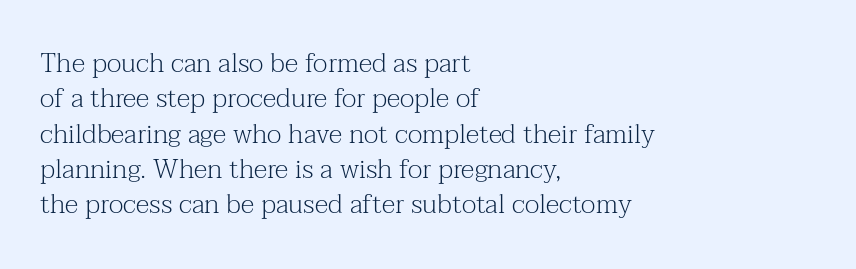
{"italic": "no", "bold": "no", "underline": "no", "align": "left", "line_spacing": "normal", "line_spacing_ratio": 1.31, "letter_spacing": "normal", "letter_spacing_em": 0.0, "glyph_px": 27}
